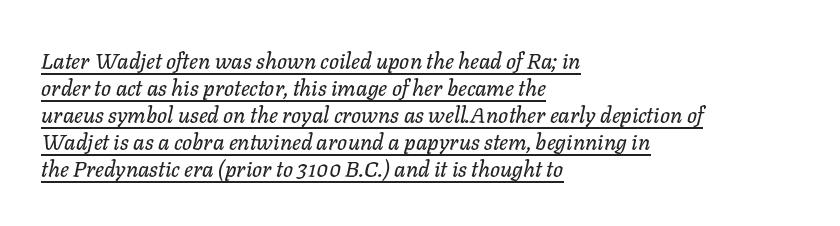
The image shows 22 px text type, italic (leaning right); set left-aligned, line spacing 1.23x, normal letter spacing, underlined.
